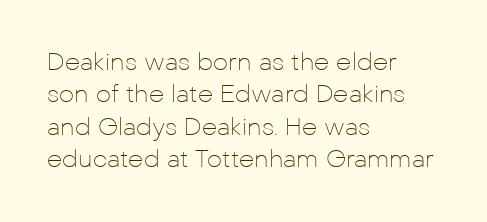
{"italic": "no", "bold": "no", "underline": "no", "align": "left", "line_spacing": "normal", "line_spacing_ratio": 1.35, "letter_spacing": "normal", "letter_spacing_em": 0.0, "glyph_px": 24}
